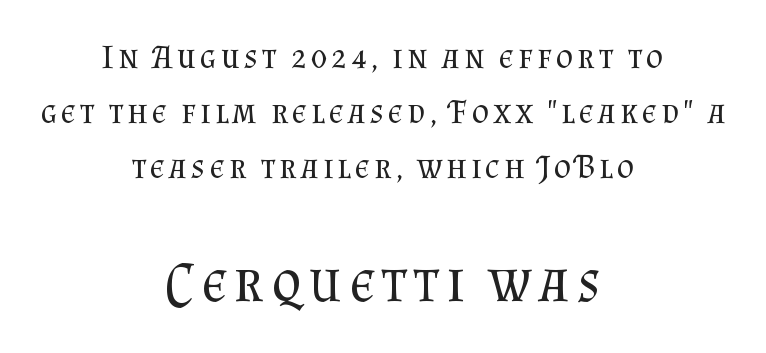
{"serif": "yes", "italic": "no", "bold": "no", "weight": "regular", "width": "normal", "stroke_contrast": "medium", "x_height": "small", "monospaced": "no", "underline": "no", "align": "center", "line_spacing": "normal", "line_spacing_ratio": 1.66, "larger_block": "second", "size_ratio": 1.73, "glyph_px": 57}
